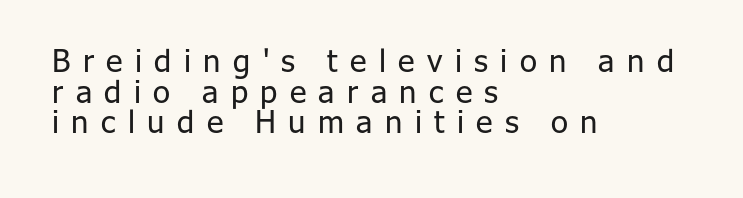
Q: Is the text bold? A: No.
Q: Is the text italic (slanted)? A: No, it is upright.
Q: Is the typeface a serif or a sans-serif typeface? A: Sans-serif.
Q: Is the text underlined? A: No.
Q: How is the paragraph aligned? A: Left-aligned.
Q: Is the spacing between letters normal or unusually wide? A: Unusually wide.
Q: Is the spacing between lines tight, normal or loose? A: Tight.
Q: Width (condensed, normal, or wide)? A: Normal.
Q: Stroke contrast? A: Low.
Q: x-height? A: Medium.
Q: Monospaced? A: No.
